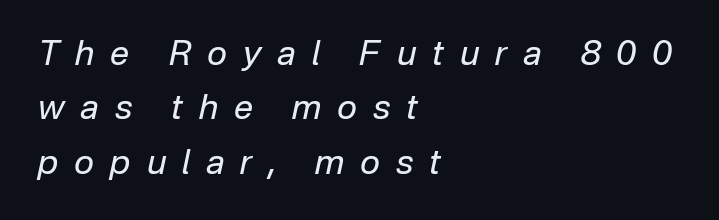
The image shows 34 px regular-weight type, italic (leaning right); set left-aligned, normal line spacing (1.6x), unusually wide letter spacing (+0.47 em), not underlined; low stroke contrast and a medium x-height.
